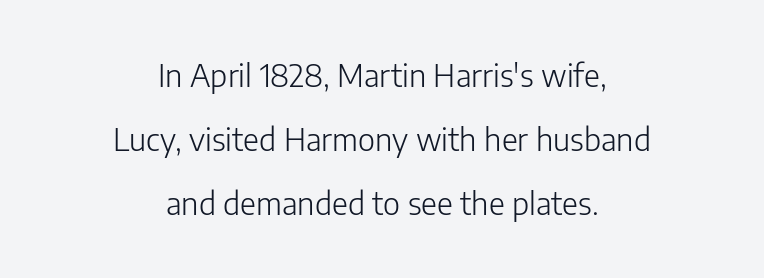
{"serif": "no", "italic": "no", "bold": "no", "weight": "light", "width": "normal", "stroke_contrast": "low", "x_height": "medium", "monospaced": "no", "underline": "no", "align": "center", "line_spacing": "loose", "line_spacing_ratio": 2.07, "letter_spacing": "normal", "letter_spacing_em": 0.0, "glyph_px": 31}
